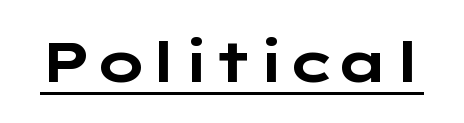
Q: Is the text bold? A: Yes.
Q: Is the text italic (slanted)? A: No, it is upright.
Q: Is the typeface a serif or a sans-serif typeface? A: Sans-serif.
Q: Is the text underlined? A: Yes.
Q: Is the spacing between letters normal or unusually wide? A: Normal.
Q: Width (condensed, normal, or wide)? A: Wide.
Q: Stroke contrast? A: Low.
Q: x-height? A: Medium.
